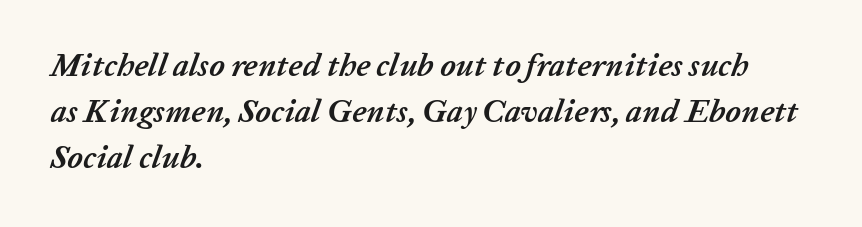
Q: Is the text bold? A: Yes.
Q: Is the text italic (slanted)? A: Yes, it leans right by about 20 degrees.
Q: Is the text underlined? A: No.
Q: How is the paragraph aligned? A: Left-aligned.
Q: Is the spacing between letters normal or unusually wide? A: Normal.
Q: Is the spacing between lines tight, normal or loose? A: Normal.
Q: Width (condensed, normal, or wide)? A: Normal.
Q: Stroke contrast? A: Low.
Q: x-height? A: Medium.
Q: Monospaced? A: No.
